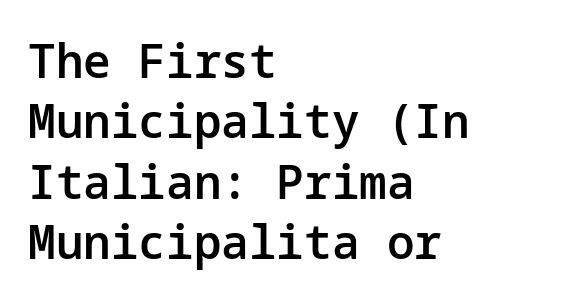
The lettering holds an erect, upright posture throughout. Honestly, the letter spacing is just normal — you wouldn't notice it. Each glyph is drawn with semibold strokes, heavier than normal yet not fully bold. The face used here is a sans, in the tradition of grotesques and geometrics. The passage is arranged the way most books set body copy — flush left.
